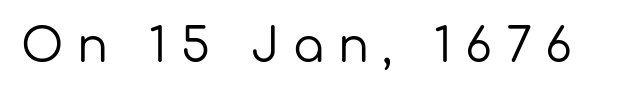
{"serif": "no", "italic": "no", "bold": "no", "weight": "regular", "width": "normal", "stroke_contrast": "low", "x_height": "medium", "monospaced": "no", "underline": "no", "letter_spacing": "wide", "letter_spacing_em": 0.3, "glyph_px": 46}
